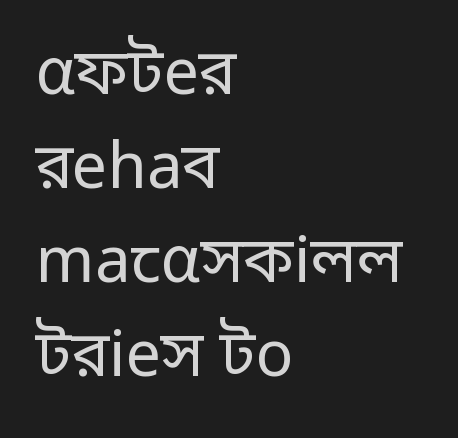
Q: Is the text bold? A: No.
Q: Is the text italic (slanted)? A: No, it is upright.
Q: Is the typeface a serif or a sans-serif typeface? A: Sans-serif.
Q: Is the text underlined? A: No.
Q: How is the paragraph aligned? A: Left-aligned.
Q: Is the spacing between letters normal or unusually wide? A: Normal.
Q: Is the spacing between lines tight, normal or loose? A: Normal.
Q: Width (condensed, normal, or wide)? A: Normal.
Q: Stroke contrast? A: Low.
Q: x-height? A: Medium.
Q: Monospaced? A: No.
